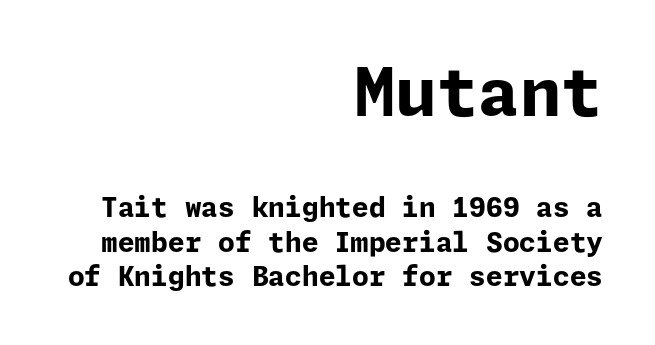
Regarding leading, the lines here are spaced in the standard way. You can tell from the bare stems that sans-serif type was used. Thick stems and heavy bowls — unmistakably bold. You could call the tracking neutral — neither tight nor loose. Nope, not italic — everything's standing straight. Words float on clear page, feet unadorned.
